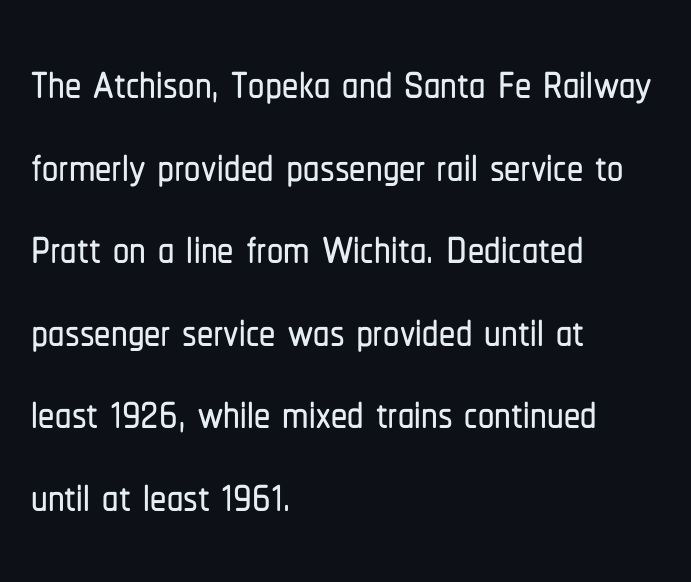
The image shows 65 px condensed sans-serif type, upright; set left-aligned, normal line spacing (1.27x), normal letter spacing, not underlined; low stroke contrast and a medium x-height.
